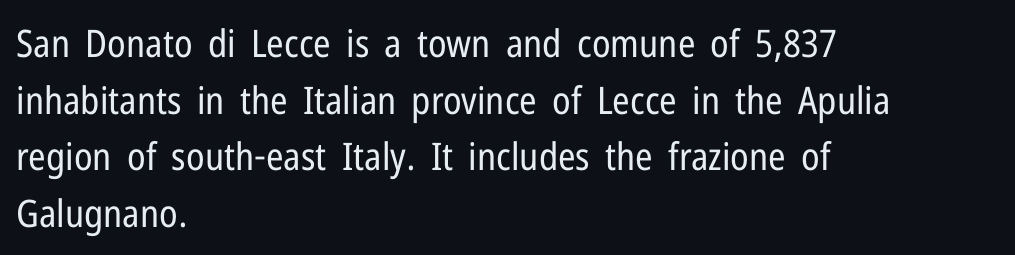
Q: Is the text bold? A: No.
Q: Is the text italic (slanted)? A: No, it is upright.
Q: Is the typeface a serif or a sans-serif typeface? A: Sans-serif.
Q: Is the text underlined? A: No.
Q: How is the paragraph aligned? A: Left-aligned.
Q: Is the spacing between letters normal or unusually wide? A: Normal.
Q: Is the spacing between lines tight, normal or loose? A: Normal.
Q: Width (condensed, normal, or wide)? A: Condensed.
Q: Stroke contrast? A: Low.
Q: x-height? A: Medium.
Q: Monospaced? A: No.
